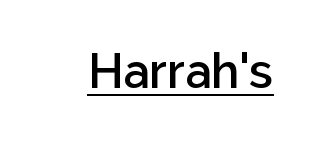
The image shows 48 px semibold sans-serif type, upright; set normal letter spacing, underlined; low stroke contrast and a medium x-height.
